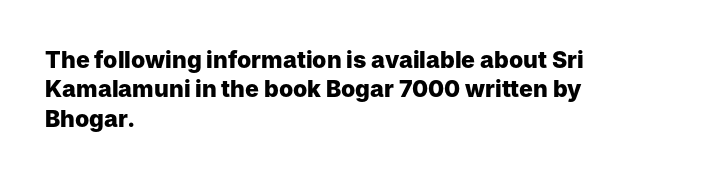
Q: Is the text bold? A: Yes.
Q: Is the text italic (slanted)? A: No, it is upright.
Q: Is the text underlined? A: No.
Q: How is the paragraph aligned? A: Left-aligned.
Q: Is the spacing between letters normal or unusually wide? A: Normal.
Q: Is the spacing between lines tight, normal or loose? A: Normal.
